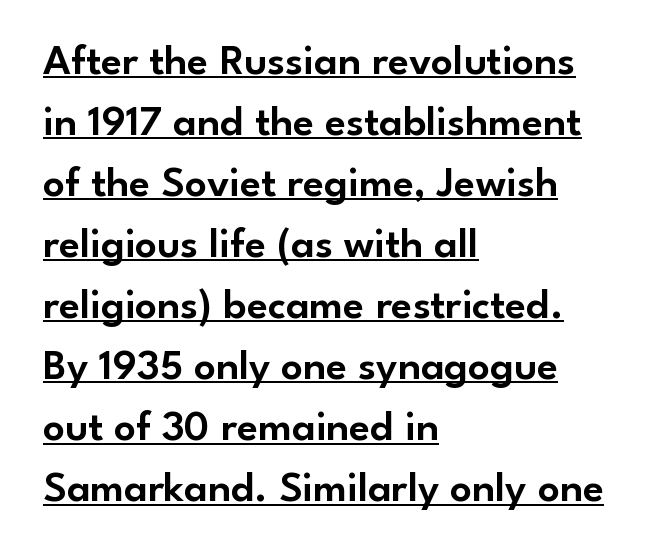
What's the leading like? Ordinary, nothing unusual. If you drew a line through each stem, it would be perfectly vertical. This sample is left-justified, so line endings fall wherever the words run out. The rendering shows plain stroke endings on the letterforms — a sans-serif design. Notice how a bar underscores the lettering throughout.
